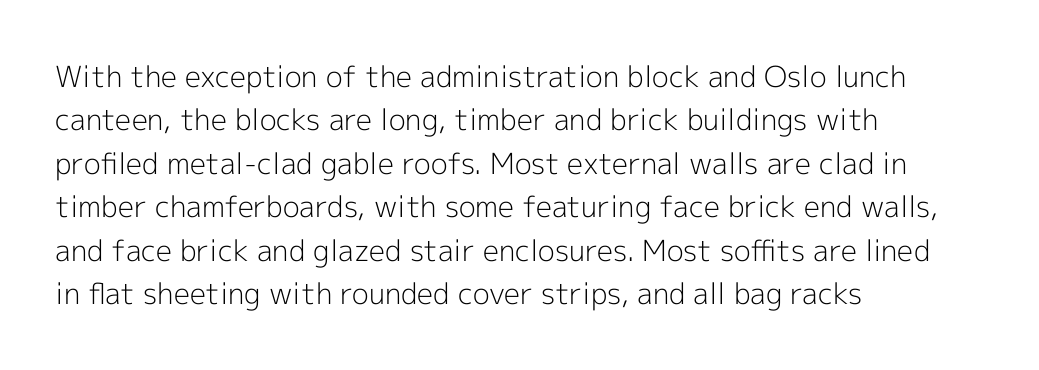
Q: Is the text bold? A: No.
Q: Is the text italic (slanted)? A: No, it is upright.
Q: Is the typeface a serif or a sans-serif typeface? A: Sans-serif.
Q: Is the text underlined? A: No.
Q: How is the paragraph aligned? A: Left-aligned.
Q: Is the spacing between letters normal or unusually wide? A: Normal.
Q: Is the spacing between lines tight, normal or loose? A: Normal.
Q: Width (condensed, normal, or wide)? A: Normal.
Q: x-height? A: Medium.
Q: Monospaced? A: No.
